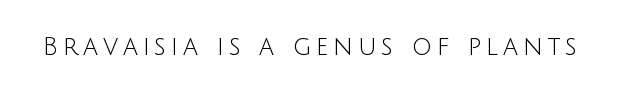
{"italic": "no", "bold": "no", "underline": "no", "glyph_px": 25}
